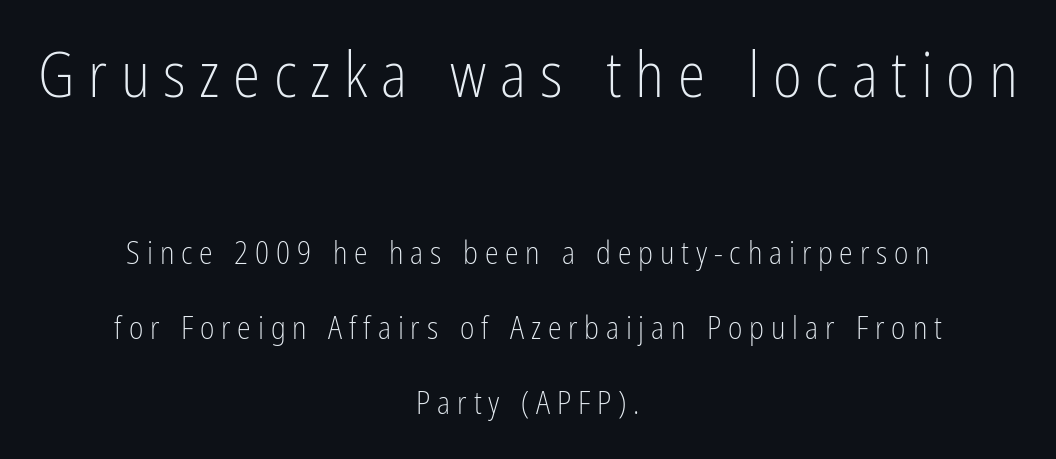
{"serif": "no", "italic": "no", "bold": "no", "weight": "light", "width": "condensed", "stroke_contrast": "low", "x_height": "medium", "monospaced": "no", "underline": "no", "align": "center", "line_spacing": "loose", "line_spacing_ratio": 2.42, "letter_spacing": "wide", "letter_spacing_em": 0.22, "larger_block": "first", "size_ratio": 2.0, "glyph_px": 62}
